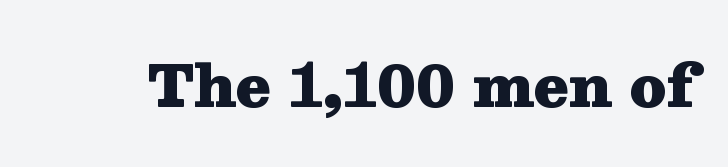
The image shows 57 px heavy, wide serif type, upright; set normal letter spacing, not underlined; medium stroke contrast and a medium x-height.
